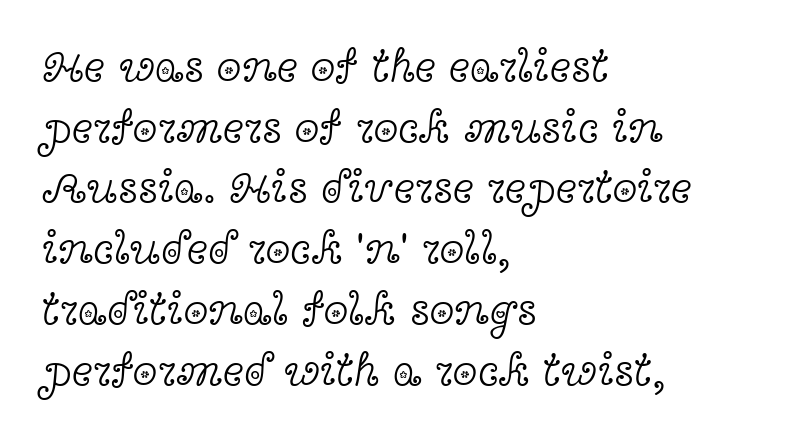
The image shows 45 px light, wide serif type; set left-aligned, normal line spacing (1.35x), normal letter spacing, not underlined; a medium x-height.
